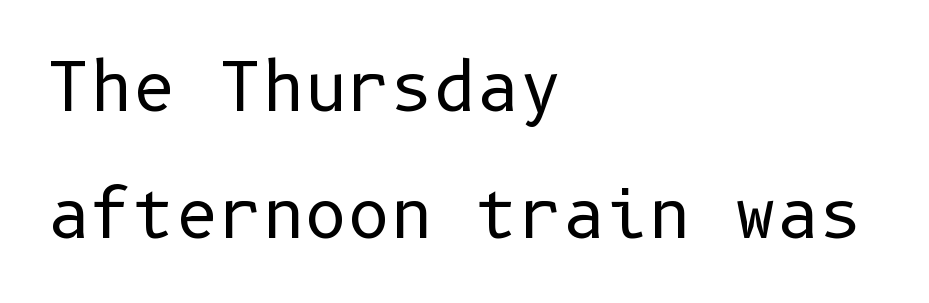
Q: Is the text bold? A: No.
Q: Is the text italic (slanted)? A: No, it is upright.
Q: Is the typeface a serif or a sans-serif typeface? A: Sans-serif.
Q: Is the text underlined? A: No.
Q: How is the paragraph aligned? A: Left-aligned.
Q: Is the spacing between letters normal or unusually wide? A: Normal.
Q: Is the spacing between lines tight, normal or loose? A: Loose.
Q: Width (condensed, normal, or wide)? A: Normal.
Q: Stroke contrast? A: Low.
Q: x-height? A: Medium.
